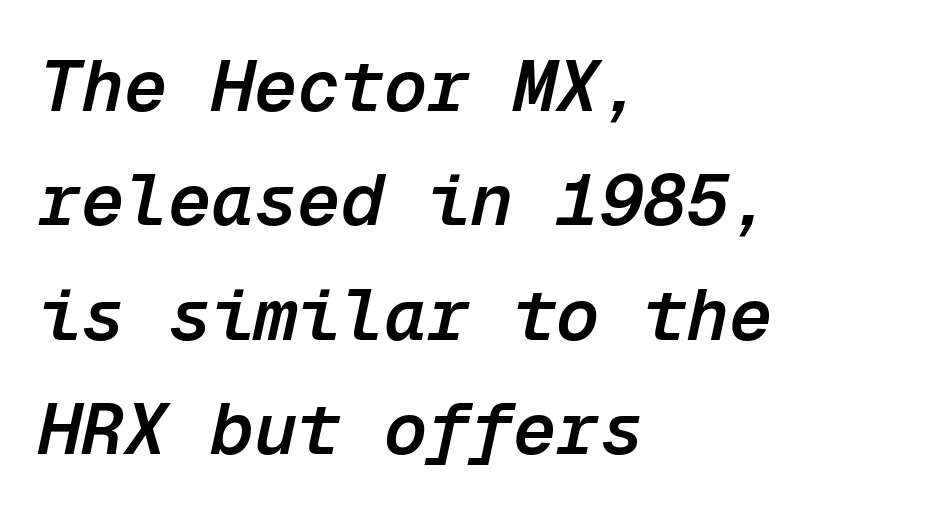
{"italic": "yes", "lean": "right", "slant_degrees": 12, "bold": "semi", "weight": "semibold", "width": "normal", "stroke_contrast": "low", "x_height": "medium", "monospaced": "yes", "underline": "no", "align": "left", "line_spacing": "normal", "line_spacing_ratio": 1.59, "letter_spacing": "normal", "letter_spacing_em": 0.0, "glyph_px": 72}
